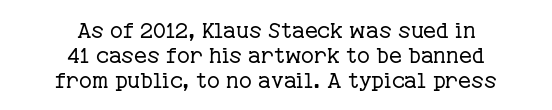
{"italic": "no", "bold": "no", "underline": "no", "align": "center", "line_spacing": "tight", "line_spacing_ratio": 1.13, "letter_spacing": "normal", "letter_spacing_em": 0.0, "glyph_px": 22}
